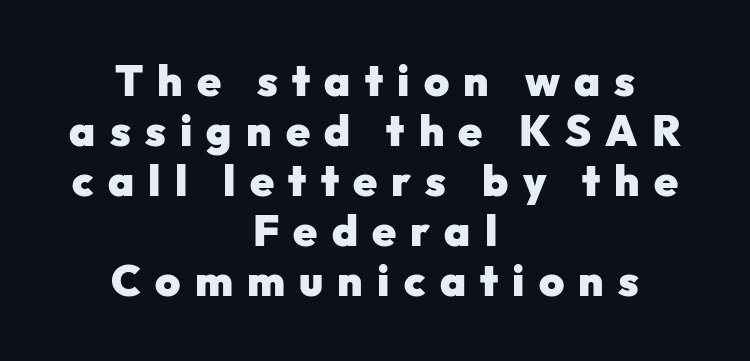
Here the designer chose a conventional face with non-uniform glyph widths. Tracking here is generous; glyphs stand well apart from one another. Are there feet on the stems? There aren't — it's a sans. This rendering uses center alignment, leaving both contours irregular but symmetric. Italic: no, the glyphs are upright roman. A clean baseline with only descenders dipping below it.
